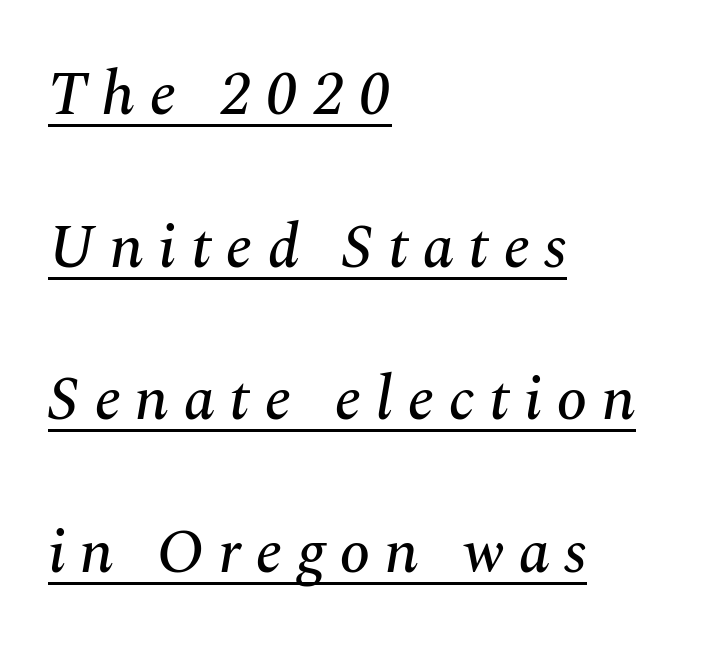
{"serif": "yes", "italic": "yes", "lean": "right", "slant_degrees": 10, "width": "normal", "stroke_contrast": "medium", "x_height": "medium", "monospaced": "no", "underline": "yes", "align": "left", "line_spacing": "loose", "line_spacing_ratio": 2.46, "letter_spacing": "wide", "letter_spacing_em": 0.23, "glyph_px": 62}
